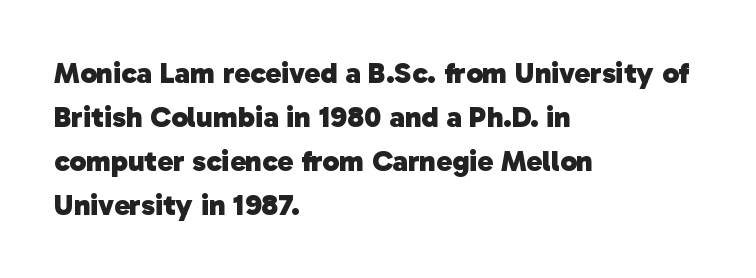
The image shows 30 px heavy sans-serif type; set left-aligned, normal line spacing (1.47x), normal letter spacing, not underlined; low stroke contrast and a medium x-height.
